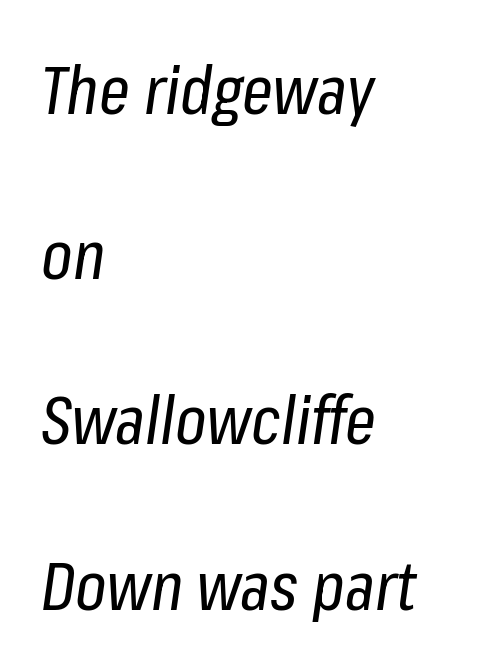
A student would call this left alignment; a typographer would say flush left, rag right. No letter is thick-stroked: the sample isn't bold. Summary of vertical rhythm: relaxed, with wide interline spacing. Between one letter and the next there's only the usual sliver of space.
